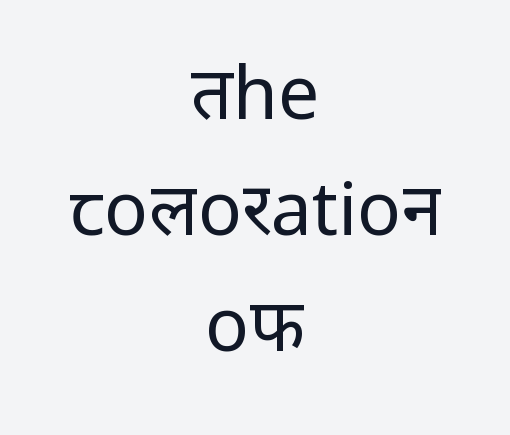
The image shows 73 px regular-weight sans-serif type, upright; set centered, normal line spacing (1.59x), normal letter spacing, not underlined; low stroke contrast and a medium x-height.
